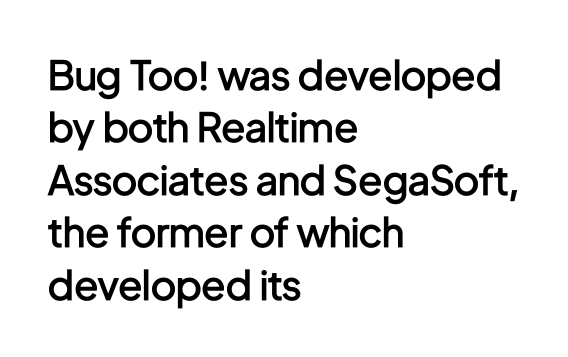
Q: Is the text bold? A: Semi-bold.
Q: Is the text italic (slanted)? A: No, it is upright.
Q: Is the typeface a serif or a sans-serif typeface? A: Sans-serif.
Q: Is the text underlined? A: No.
Q: How is the paragraph aligned? A: Left-aligned.
Q: Is the spacing between letters normal or unusually wide? A: Normal.
Q: Is the spacing between lines tight, normal or loose? A: Normal.
Q: Width (condensed, normal, or wide)? A: Condensed.
Q: Stroke contrast? A: Low.
Q: x-height? A: Medium.
Q: Monospaced? A: No.
